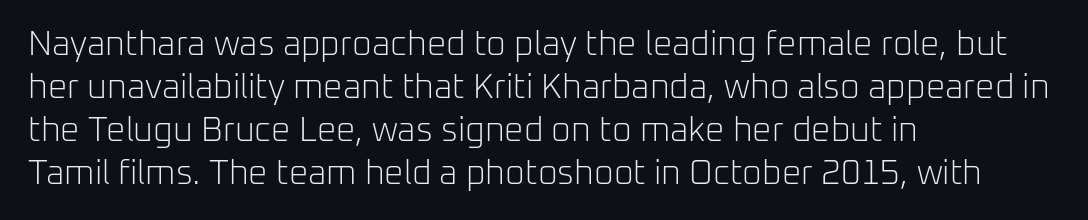
{"serif": "no", "italic": "no", "bold": "no", "weight": "light", "width": "normal", "stroke_contrast": "low", "x_height": "medium", "monospaced": "no", "underline": "no", "align": "left", "line_spacing": "normal", "line_spacing_ratio": 1.26, "letter_spacing": "normal", "letter_spacing_em": 0.0, "glyph_px": 34}
